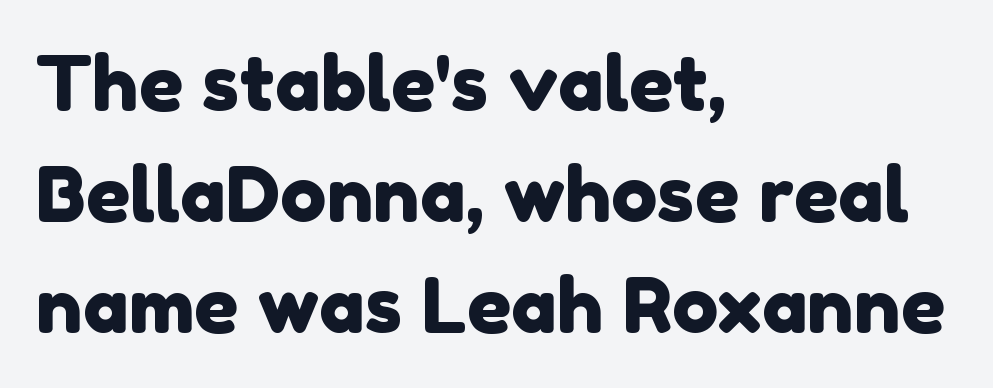
Q: Is the typeface a serif or a sans-serif typeface? A: Sans-serif.
Q: Is the text underlined? A: No.
Q: How is the paragraph aligned? A: Left-aligned.
Q: Is the spacing between letters normal or unusually wide? A: Normal.
Q: Is the spacing between lines tight, normal or loose? A: Normal.
Q: Width (condensed, normal, or wide)? A: Normal.
Q: Stroke contrast? A: Low.
Q: x-height? A: Medium.
Q: Monospaced? A: No.
